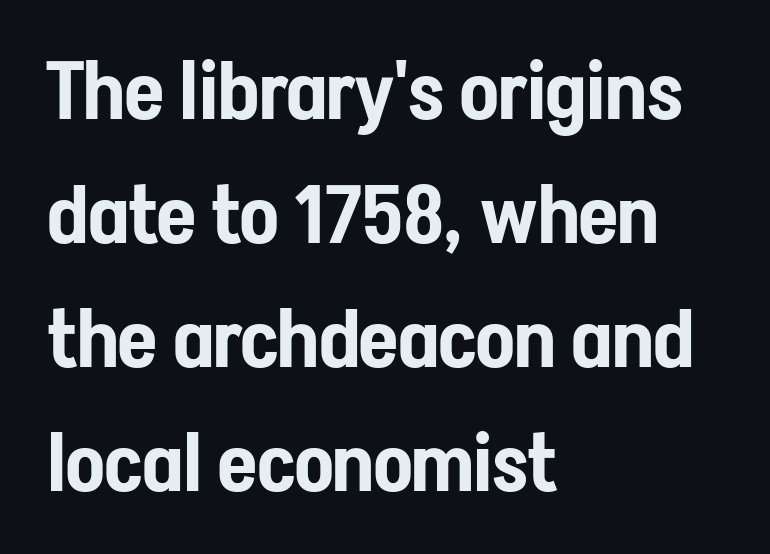
A typesetter would call this proportional, since set widths differ per character. What stands out about the letter spacing? Nothing — it is the standard amount. These lines sit exactly where default settings would place them. A typesetter would mark this as roman, not italic. Reading down the block, your eye returns to a fixed left position each line. Quick note: underline off.
